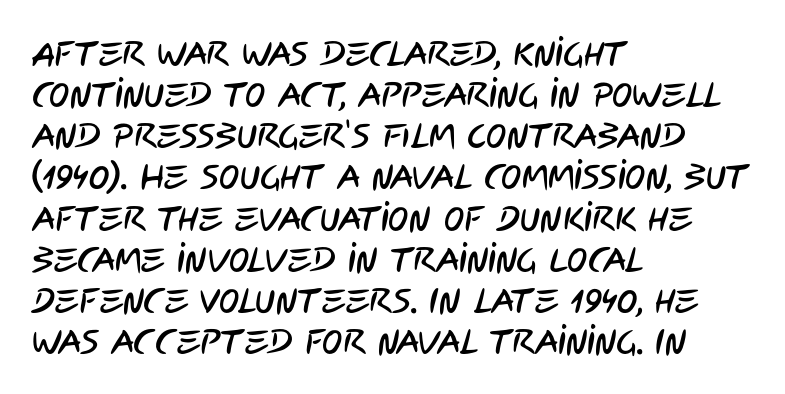
The image shows 34 px condensed sans-serif type; set left-aligned, line spacing 1.21x, normal letter spacing, not underlined; low stroke contrast and a large x-height.
